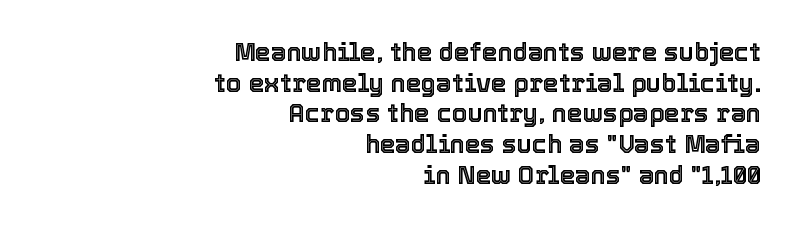
Q: Is the text italic (slanted)? A: No, it is upright.
Q: Is the text underlined? A: No.
Q: How is the paragraph aligned? A: Right-aligned.
Q: Is the spacing between letters normal or unusually wide? A: Normal.
